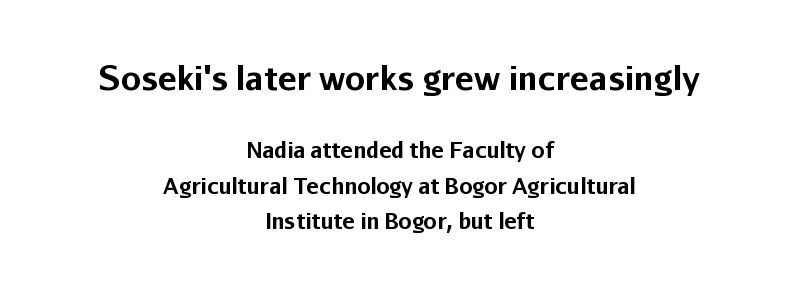
Q: Is the text bold? A: Yes.
Q: Is the text italic (slanted)? A: No, it is upright.
Q: Is the typeface a serif or a sans-serif typeface? A: Sans-serif.
Q: Is the text underlined? A: No.
Q: How is the paragraph aligned? A: Centered.
Q: Is the spacing between letters normal or unusually wide? A: Normal.
Q: Is the spacing between lines tight, normal or loose? A: Normal.
Q: Which block of text is set in a larger size, the first (top) or the second (bottom)? A: The first (top) one.
Q: Width (condensed, normal, or wide)? A: Normal.
Q: Stroke contrast? A: Low.
Q: x-height? A: Medium.
Q: Monospaced? A: No.
